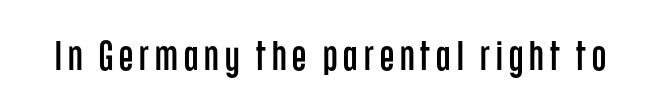
Examine the stroke ends and you'll find no serifs. Descender tails drop into unmarked territory. The letters advance in unequal steps, a hallmark of proportional type. Posture: straight, roman, zero tilt.
